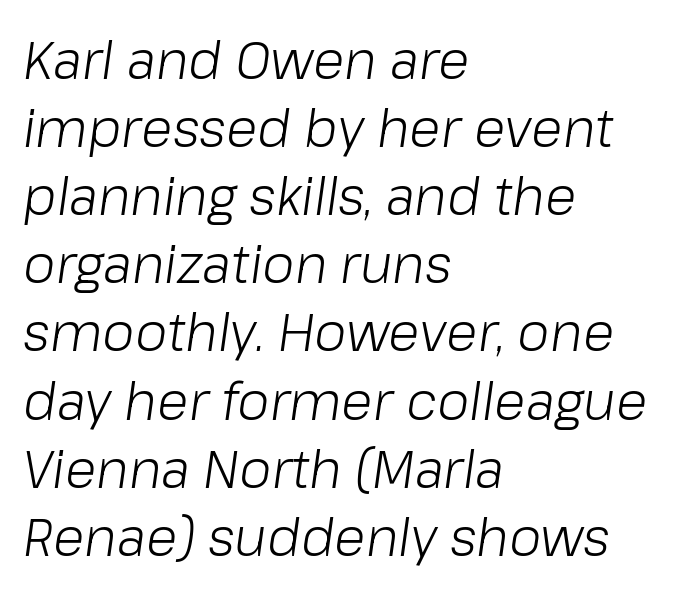
{"italic": "yes", "lean": "right", "slant_degrees": 8, "bold": "no", "weight": "light", "width": "normal", "stroke_contrast": "low", "x_height": "medium", "monospaced": "no", "underline": "no", "align": "left", "line_spacing": "normal", "line_spacing_ratio": 1.31, "letter_spacing": "normal", "letter_spacing_em": 0.0, "glyph_px": 52}
